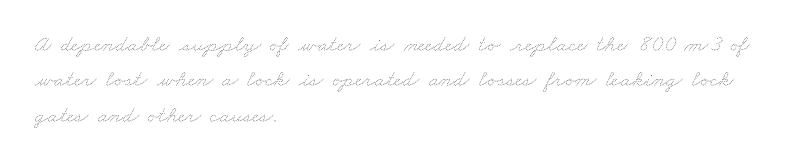
Q: Is the text bold? A: No.
Q: Is the text underlined? A: No.
Q: How is the paragraph aligned? A: Left-aligned.
Q: Is the spacing between letters normal or unusually wide? A: Normal.
Q: Is the spacing between lines tight, normal or loose? A: Normal.
